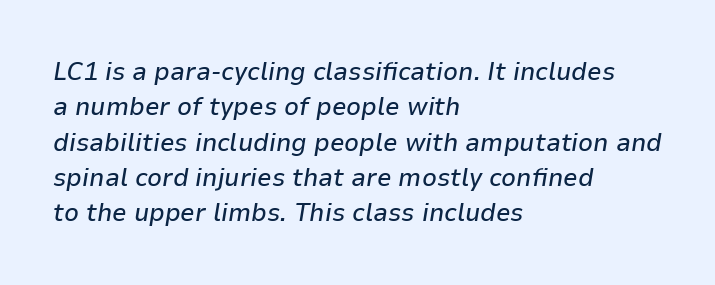
{"italic": "yes", "lean": "right", "slant_degrees": 9, "underline": "no", "align": "left", "line_spacing": "normal", "line_spacing_ratio": 1.36, "letter_spacing": "normal", "letter_spacing_em": 0.0, "glyph_px": 26}
